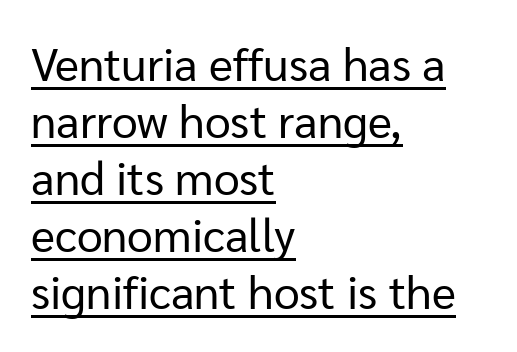
Q: Is the text bold? A: No.
Q: Is the text italic (slanted)? A: No, it is upright.
Q: Is the typeface a serif or a sans-serif typeface? A: Sans-serif.
Q: Is the text underlined? A: Yes.
Q: How is the paragraph aligned? A: Left-aligned.
Q: Is the spacing between letters normal or unusually wide? A: Normal.
Q: Width (condensed, normal, or wide)? A: Normal.
Q: Stroke contrast? A: Low.
Q: x-height? A: Medium.
Q: Monospaced? A: No.
